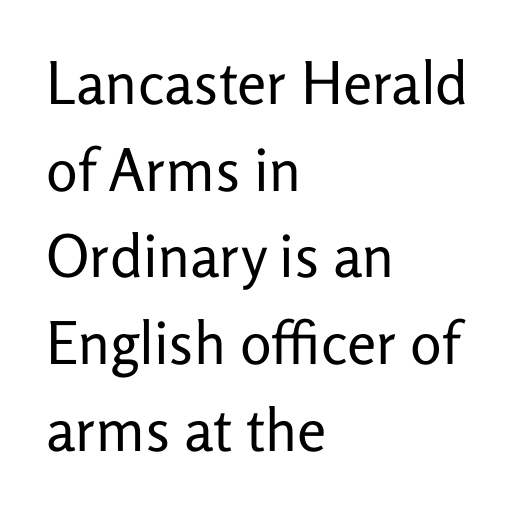
The image shows 59 px regular-weight sans-serif type, upright; set left-aligned, normal line spacing (1.47x), normal letter spacing, not underlined; low stroke contrast and a medium x-height.
